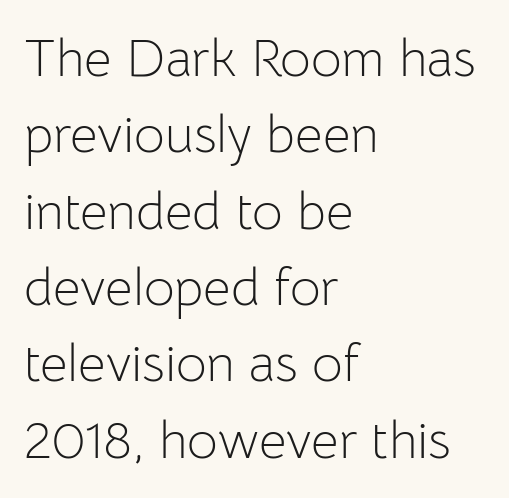
{"serif": "no", "italic": "no", "bold": "no", "weight": "light", "width": "normal", "stroke_contrast": "low", "x_height": "medium", "monospaced": "no", "underline": "no", "align": "left", "line_spacing": "normal", "line_spacing_ratio": 1.44, "letter_spacing": "normal", "letter_spacing_em": 0.0, "glyph_px": 53}
